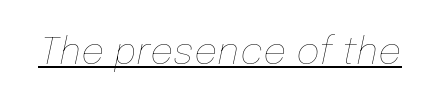
Q: Is the text bold? A: No.
Q: Is the text italic (slanted)? A: Yes, it leans right by about 12 degrees.
Q: Is the text underlined? A: Yes.
Q: Is the spacing between letters normal or unusually wide? A: Normal.
Q: Width (condensed, normal, or wide)? A: Normal.
Q: Stroke contrast? A: Low.
Q: x-height? A: Medium.
Q: Monospaced? A: No.
